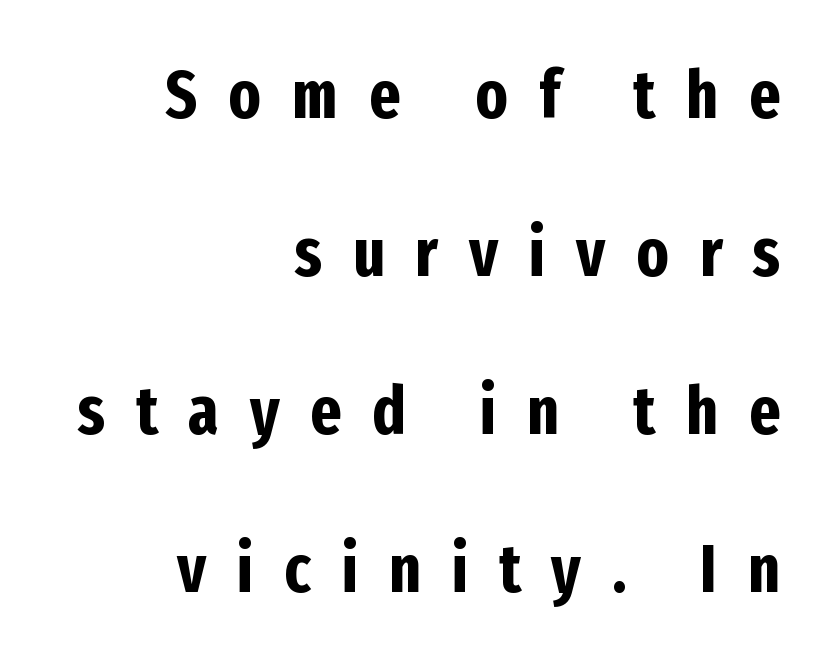
{"serif": "no", "italic": "no", "bold": "yes", "weight": "bold", "width": "condensed", "stroke_contrast": "low", "x_height": "medium", "monospaced": "no", "underline": "no", "align": "right", "line_spacing": "loose", "line_spacing_ratio": 2.36, "letter_spacing": "wide", "letter_spacing_em": 0.46, "glyph_px": 67}
